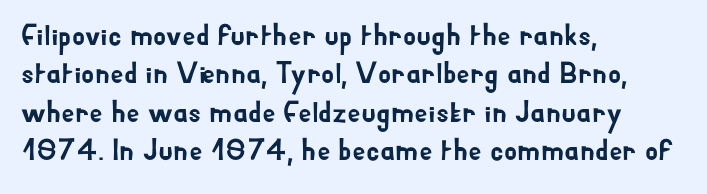
{"serif": "no", "italic": "no", "width": "normal", "stroke_contrast": "low", "x_height": "small", "monospaced": "no", "underline": "no", "align": "left", "line_spacing": "normal", "line_spacing_ratio": 1.28, "letter_spacing": "normal", "letter_spacing_em": 0.0, "glyph_px": 30}
